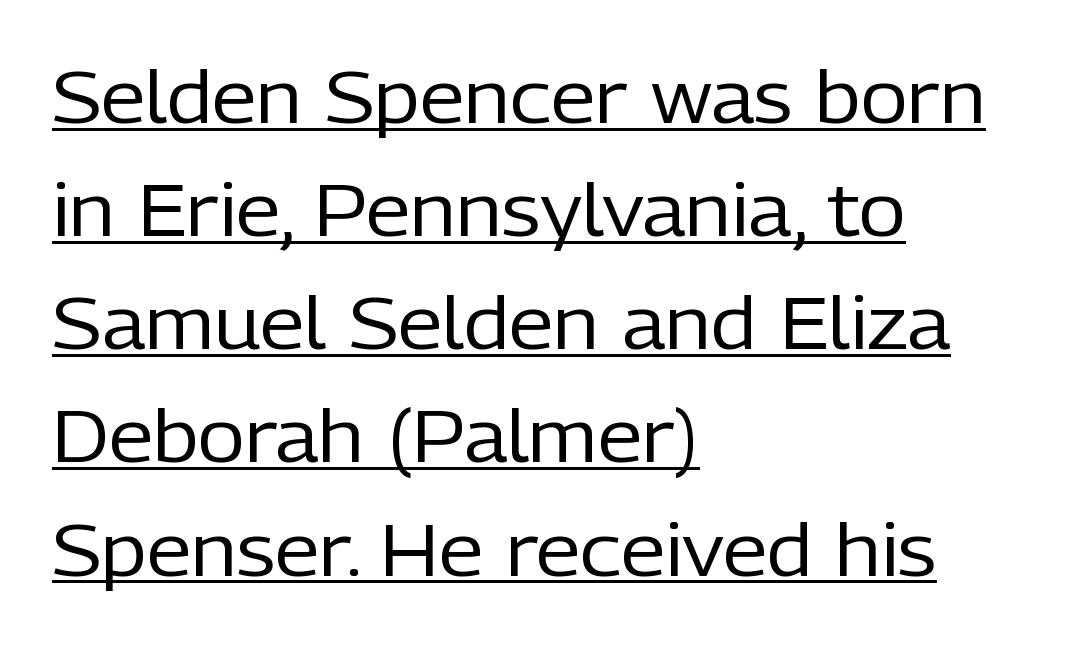
Q: Is the text bold? A: No.
Q: Is the text italic (slanted)? A: No, it is upright.
Q: Is the typeface a serif or a sans-serif typeface? A: Sans-serif.
Q: Is the text underlined? A: Yes.
Q: How is the paragraph aligned? A: Left-aligned.
Q: Is the spacing between letters normal or unusually wide? A: Normal.
Q: Is the spacing between lines tight, normal or loose? A: Normal.
Q: Width (condensed, normal, or wide)? A: Normal.
Q: Stroke contrast? A: Low.
Q: x-height? A: Medium.
Q: Monospaced? A: No.
